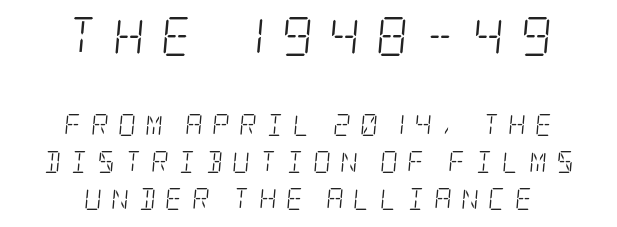
The image shows 39 px light, condensed serif type, italic (leaning right); set centered, normal line spacing (1.68x), unusually wide letter spacing (+0.41 em), not underlined; the first (top) block is 1.77x larger; low stroke contrast and a large x-height.
